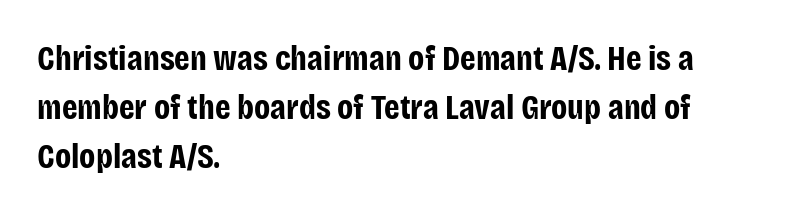
The image shows 35 px bold, condensed sans-serif type, upright; set left-aligned, normal line spacing (1.4x), normal letter spacing, not underlined; low stroke contrast and a large x-height.
